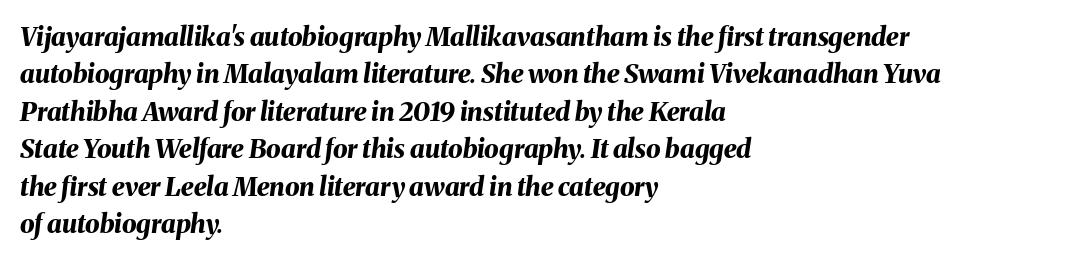
{"italic": "yes", "lean": "right", "slant_degrees": 8, "bold": "yes", "underline": "no", "align": "left", "line_spacing": "normal", "line_spacing_ratio": 1.44, "letter_spacing": "normal", "letter_spacing_em": 0.0, "glyph_px": 26}
